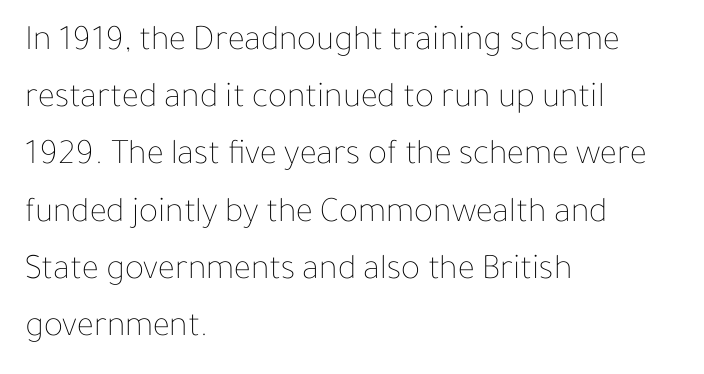
Each line starts at the same left margin while the right side varies. A typesetter would mark this as roman, not italic. Stem width sits at or under what a default text font uses. Compared with typical body copy, the letter spacing here is the same.
